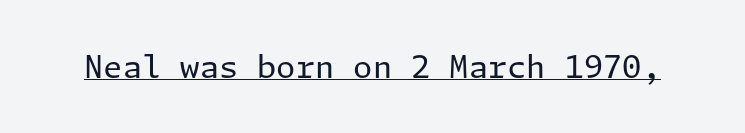
The type family on display is of the sans-serif kind. Somebody hit Ctrl+U on this one — the words are underlined. The type is set solid horizontally, with unmodified tracking. Counters stay open thanks to moderate or lighter strokes. Rendered with straight, roman letterforms.
